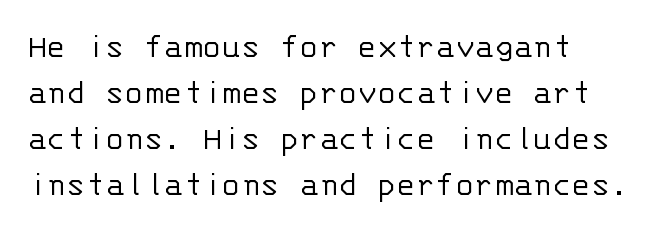
The letters march in equal steps, a hallmark of fixed-pitch type. Plain, unruled lines of type. Vertical spacing — default. The compositor pushed each line to the left boundary.
